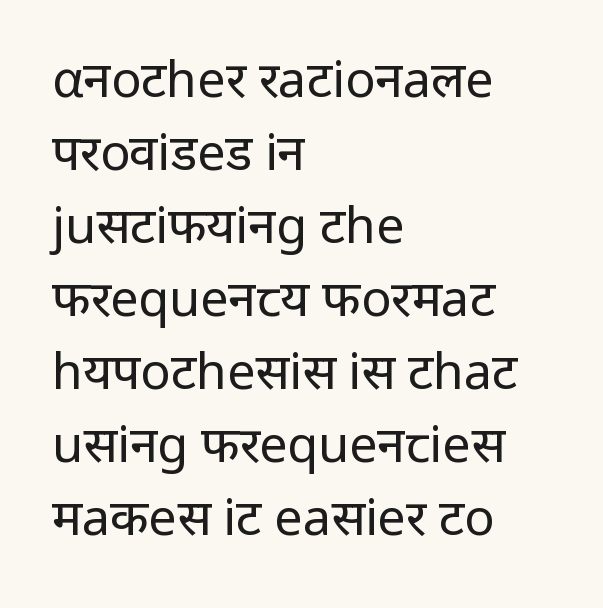
Q: Is the text bold? A: No.
Q: Is the text italic (slanted)? A: No, it is upright.
Q: Is the typeface a serif or a sans-serif typeface? A: Sans-serif.
Q: Is the text underlined? A: No.
Q: How is the paragraph aligned? A: Left-aligned.
Q: Is the spacing between letters normal or unusually wide? A: Normal.
Q: Is the spacing between lines tight, normal or loose? A: Normal.
Q: Width (condensed, normal, or wide)? A: Normal.
Q: Stroke contrast? A: Low.
Q: x-height? A: Medium.
Q: Monospaced? A: No.
